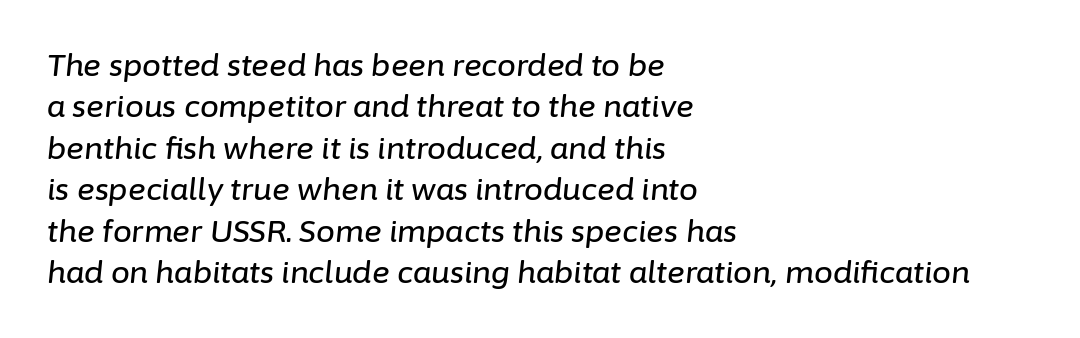
{"italic": "yes", "lean": "right", "slant_degrees": 6, "width": "normal", "stroke_contrast": "low", "x_height": "medium", "monospaced": "no", "underline": "no", "align": "left", "line_spacing": "normal", "line_spacing_ratio": 1.38, "letter_spacing": "normal", "letter_spacing_em": 0.0, "glyph_px": 30}
